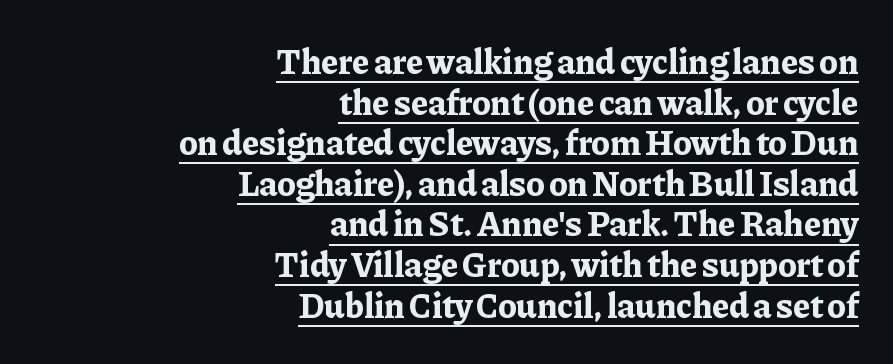
{"serif": "yes", "italic": "no", "bold": "yes", "weight": "bold", "width": "normal", "stroke_contrast": "low", "x_height": "medium", "monospaced": "no", "underline": "yes", "align": "right", "line_spacing_ratio": 1.16, "letter_spacing": "normal", "letter_spacing_em": 0.0, "glyph_px": 35}
